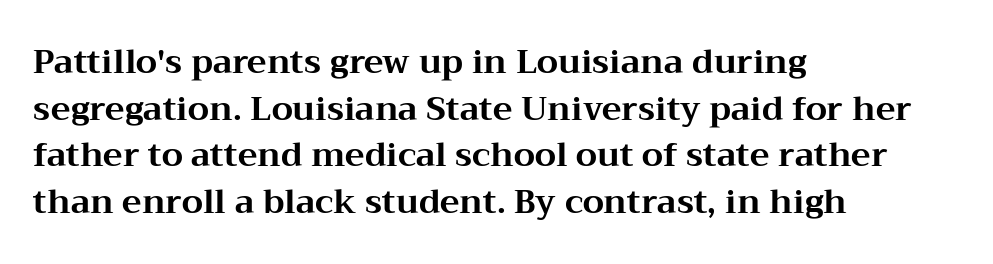
The image shows 33 px bold, wide serif type, upright; set left-aligned, normal line spacing (1.41x), normal letter spacing, not underlined; medium stroke contrast and a medium x-height.
